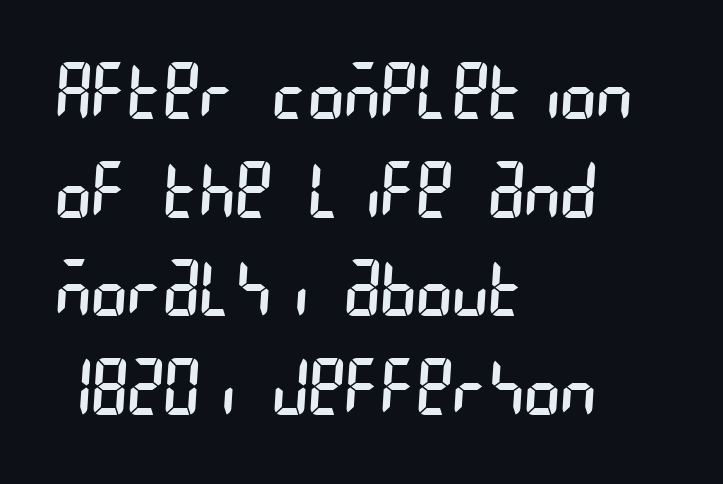
{"serif": "no", "bold": "no", "weight": "regular", "width": "condensed", "stroke_contrast": "low", "x_height": "large", "underline": "no", "align": "left", "line_spacing": "normal", "line_spacing_ratio": 1.28, "letter_spacing": "normal", "letter_spacing_em": 0.0, "glyph_px": 77}
